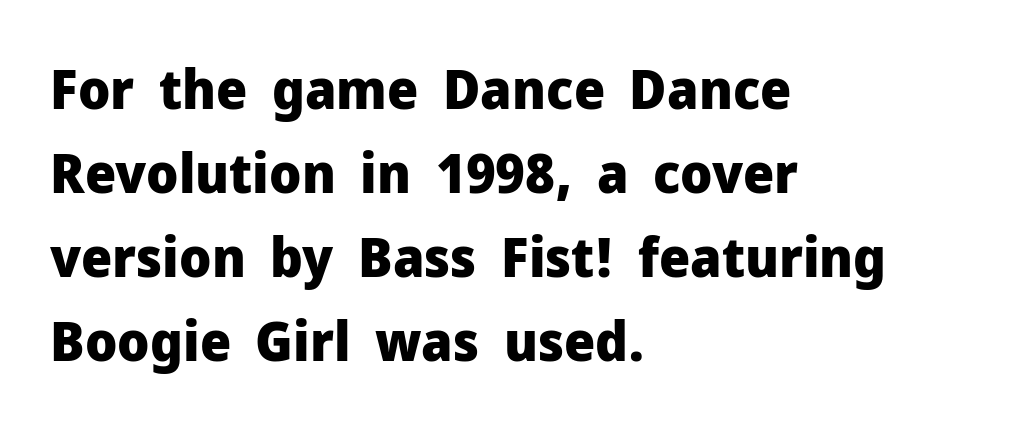
The image shows 55 px heavy sans-serif type, upright; set left-aligned, normal line spacing (1.53x), normal letter spacing, not underlined; low stroke contrast and a medium x-height.
